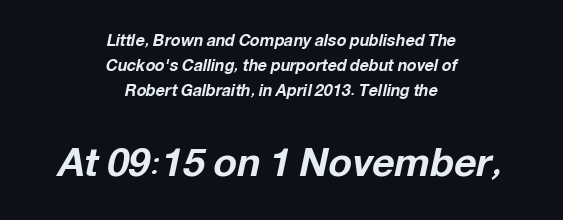
The later block is typeset at a bigger size than the earlier block. Clear beneath every line of the passage. Between one letter and the next there's only the usual sliver of space. The lines in this sample share a center point and differ in where they start and stop. Each letter keeps its own natural width here, so spacing adapts to shape.
